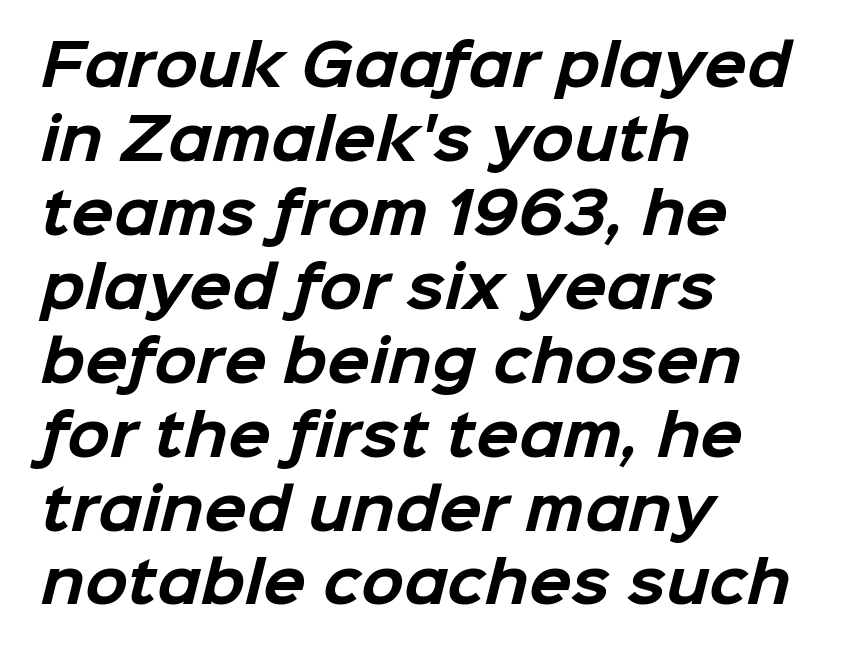
{"serif": "no", "bold": "yes", "weight": "bold", "width": "normal", "stroke_contrast": "low", "x_height": "medium", "monospaced": "no", "underline": "no", "align": "left", "line_spacing": "normal", "line_spacing_ratio": 1.32, "letter_spacing": "normal", "letter_spacing_em": 0.0, "glyph_px": 56}
